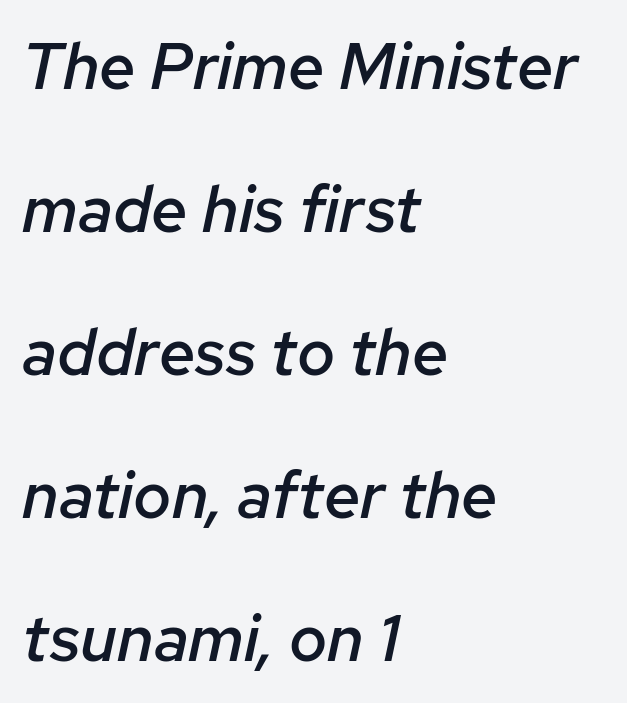
Look at the tracking — it's just the regular setting, nothing added. Looks like regular typesetting: each glyph gets only the width it needs. Glance below the letters and you will spot only blank space. What weight is shown? A semibold, between regular and bold. Rows of type keep a wide berth in the vertical direction.
